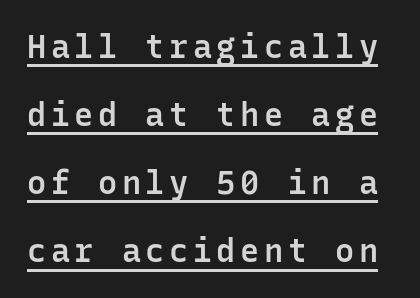
Q: Is the text bold? A: Semi-bold.
Q: Is the text italic (slanted)? A: No, it is upright.
Q: Is the typeface a serif or a sans-serif typeface? A: Sans-serif.
Q: Is the text underlined? A: Yes.
Q: Is the spacing between lines tight, normal or loose? A: Loose.
Q: Width (condensed, normal, or wide)? A: Normal.
Q: Stroke contrast? A: Low.
Q: x-height? A: Medium.
Q: Monospaced? A: Yes.
